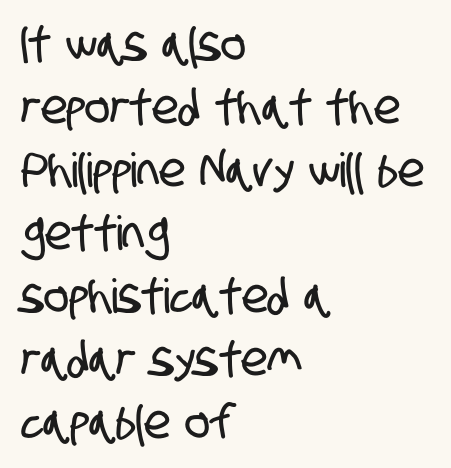
The image shows 47 px condensed sans-serif type; set left-aligned, normal line spacing (1.34x), normal letter spacing, not underlined; low stroke contrast and a large x-height.
